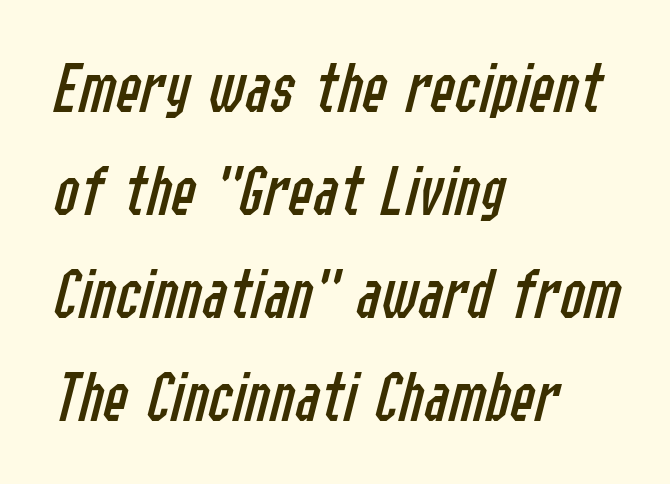
{"italic": "yes", "lean": "right", "slant_degrees": 14, "bold": "no", "weight": "regular", "width": "condensed", "stroke_contrast": "low", "x_height": "medium", "monospaced": "no", "underline": "no", "align": "left", "line_spacing": "normal", "line_spacing_ratio": 1.39, "letter_spacing": "normal", "letter_spacing_em": 0.0, "glyph_px": 74}
